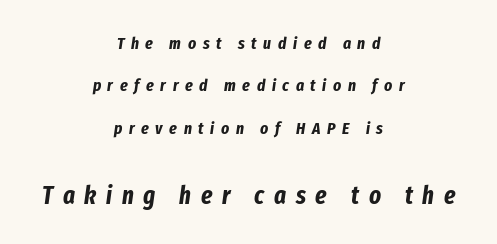
The image shows 25 px bold type, italic (leaning right); set centered, loose line spacing (2.49x), unusually wide letter spacing (+0.39 em), not underlined; the second (bottom) block is 1.47x larger.
